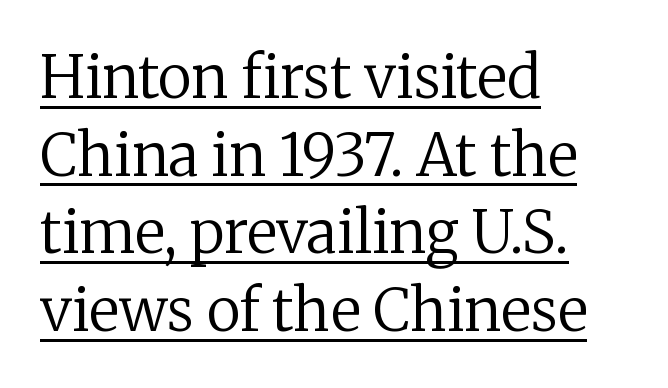
Q: Is the text bold? A: No.
Q: Is the text italic (slanted)? A: No, it is upright.
Q: Is the typeface a serif or a sans-serif typeface? A: Serif.
Q: Is the text underlined? A: Yes.
Q: How is the paragraph aligned? A: Left-aligned.
Q: Is the spacing between letters normal or unusually wide? A: Normal.
Q: Is the spacing between lines tight, normal or loose? A: Normal.
Q: Width (condensed, normal, or wide)? A: Normal.
Q: Stroke contrast? A: Low.
Q: x-height? A: Medium.
Q: Monospaced? A: No.
